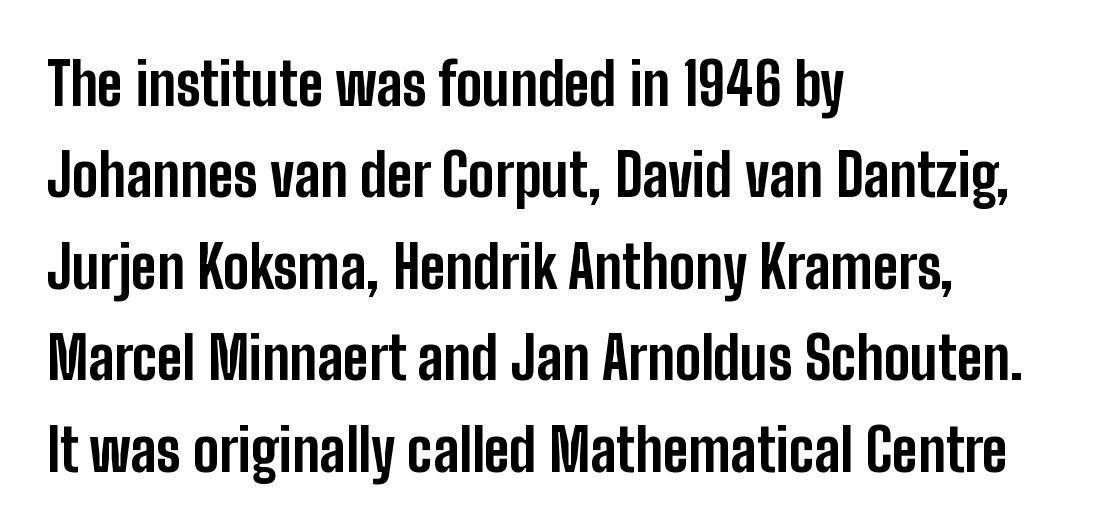
Q: Is the text bold? A: Yes.
Q: Is the text italic (slanted)? A: No, it is upright.
Q: Is the typeface a serif or a sans-serif typeface? A: Sans-serif.
Q: Is the text underlined? A: No.
Q: How is the paragraph aligned? A: Left-aligned.
Q: Is the spacing between letters normal or unusually wide? A: Normal.
Q: Is the spacing between lines tight, normal or loose? A: Normal.
Q: Width (condensed, normal, or wide)? A: Condensed.
Q: Stroke contrast? A: Low.
Q: x-height? A: Medium.
Q: Monospaced? A: No.
